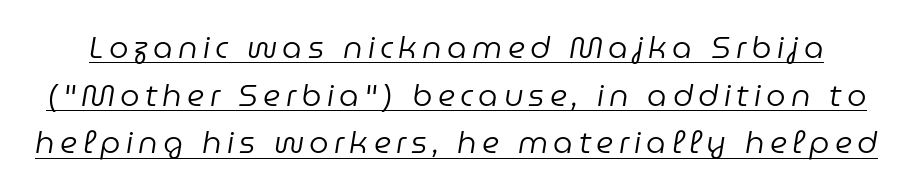
{"italic": "yes", "lean": "right", "slant_degrees": 9, "bold": "no", "weight": "regular", "width": "normal", "stroke_contrast": "low", "x_height": "medium", "monospaced": "no", "underline": "yes", "line_spacing": "normal", "line_spacing_ratio": 1.54, "glyph_px": 31}
